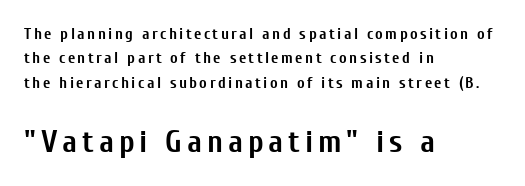
Q: Is the text bold? A: Yes.
Q: Is the text italic (slanted)? A: No, it is upright.
Q: Is the typeface a serif or a sans-serif typeface? A: Sans-serif.
Q: Is the text underlined? A: No.
Q: How is the paragraph aligned? A: Left-aligned.
Q: Is the spacing between lines tight, normal or loose? A: Normal.
Q: Which block of text is set in a larger size, the first (top) or the second (bottom)? A: The second (bottom) one.
Q: Width (condensed, normal, or wide)? A: Condensed.
Q: Stroke contrast? A: Low.
Q: x-height? A: Medium.
Q: Monospaced? A: No.
